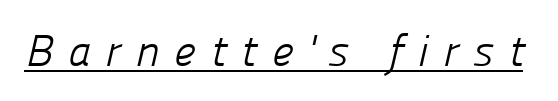
Nothing sits at the stroke ends, so this counts as sans-serif. A typesetter would call this heavily tracked-out type. These lines are rendered in a variable-pitch font. What decoration does the sample have? An underline. The font sits on the lighter half of the weight spectrum, regular included.
